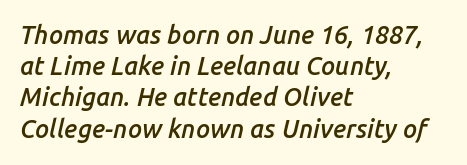
Q: Is the text bold? A: Semi-bold.
Q: Is the text italic (slanted)? A: Yes, it leans right by about 14 degrees.
Q: Is the text underlined? A: No.
Q: How is the paragraph aligned? A: Left-aligned.
Q: Is the spacing between letters normal or unusually wide? A: Normal.
Q: Is the spacing between lines tight, normal or loose? A: Normal.
